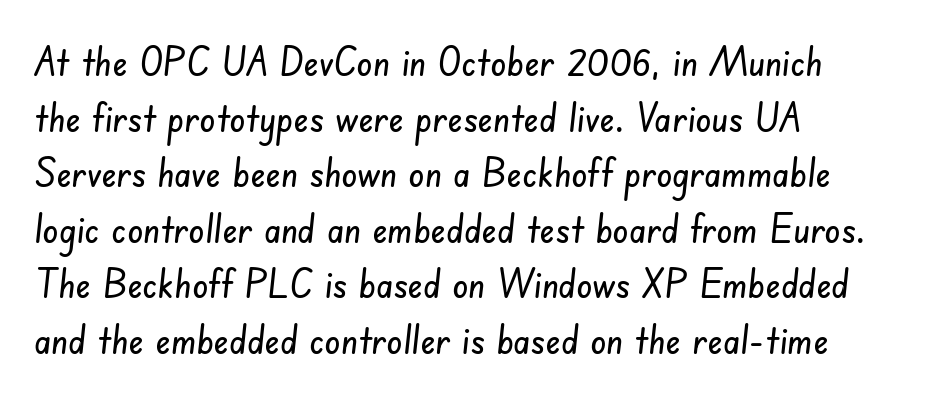
You could call the tracking neutral — neither tight nor loose. Alignment: flush left. The passage shown is typeset with a sans-serif family. The line-height multiplier appears to be the usual default.
